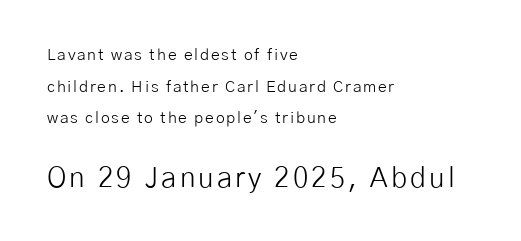
The face used here is proportionally spaced, like ordinary book or web type. This rendering employs a face without finishing strokes, i.e., a sans-serif. Which of the two is more prominent by size? The second, at the bottom. The passage is arranged the way most books set body copy — flush left. The letters look calm and open, with moderate or lighter stems.
